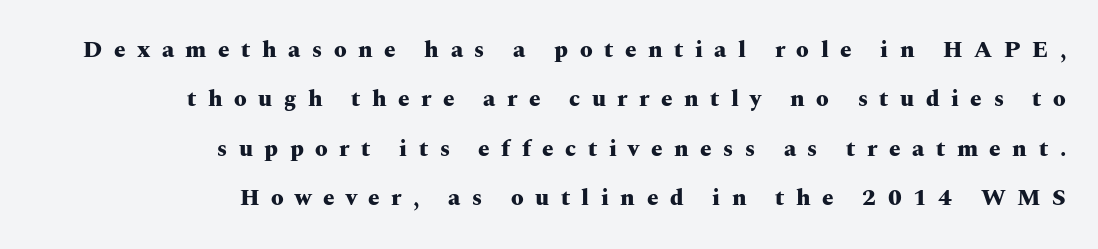
{"italic": "no", "bold": "yes", "underline": "no", "align": "right", "line_spacing": "loose", "line_spacing_ratio": 2.15, "letter_spacing": "wide", "letter_spacing_em": 0.5, "glyph_px": 23}
